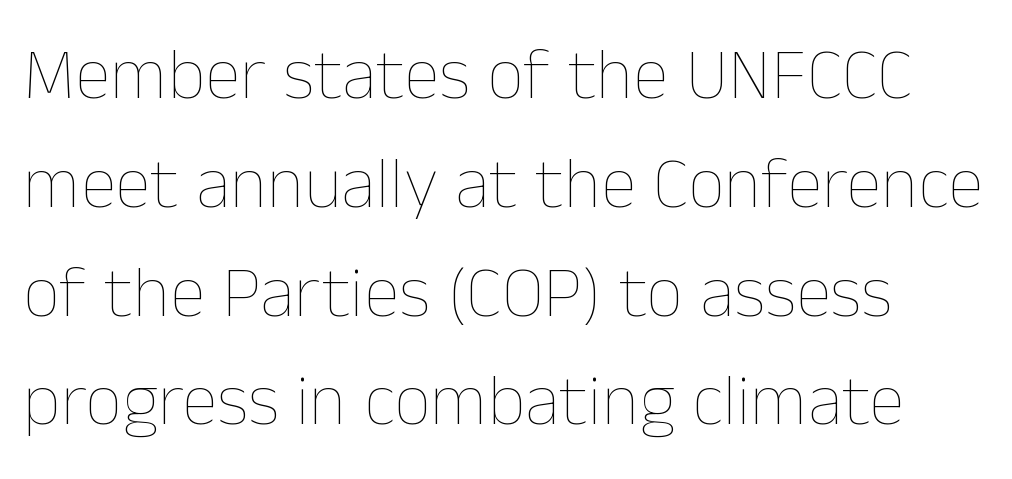
The image shows 73 px thin type, upright; set left-aligned, normal line spacing (1.49x), normal letter spacing, not underlined; low stroke contrast and a medium x-height.
